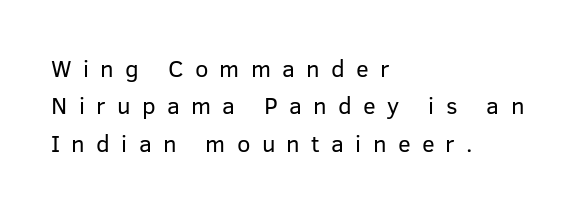
The image shows 24 px text type, upright; set left-aligned, normal line spacing (1.56x), unusually wide letter spacing (+0.47 em), not underlined.
